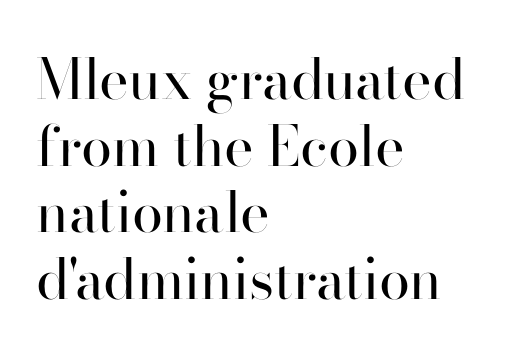
{"serif": "no", "italic": "no", "bold": "no", "weight": "regular", "width": "normal", "stroke_contrast": "high", "x_height": "small", "monospaced": "no", "underline": "no", "align": "left", "line_spacing_ratio": 1.19, "letter_spacing": "normal", "letter_spacing_em": 0.0, "glyph_px": 56}
